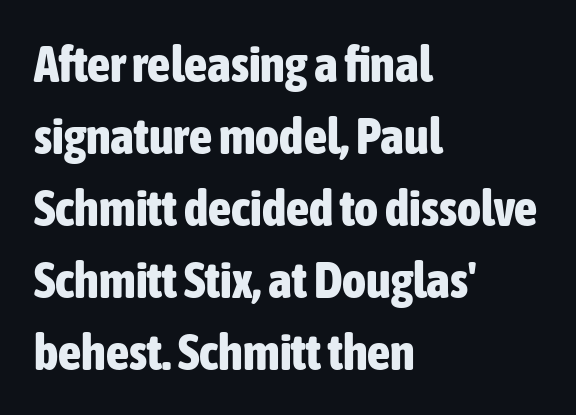
{"serif": "no", "italic": "no", "bold": "yes", "weight": "bold", "width": "condensed", "stroke_contrast": "low", "x_height": "medium", "monospaced": "no", "underline": "no", "align": "left", "line_spacing": "normal", "line_spacing_ratio": 1.41, "letter_spacing": "normal", "letter_spacing_em": 0.0, "glyph_px": 51}
